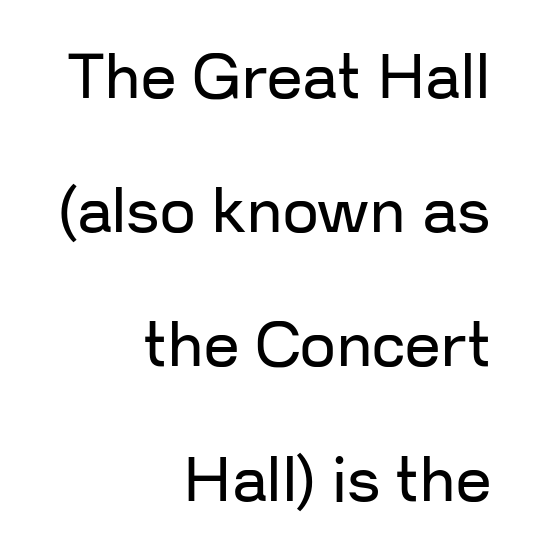
Q: Is the text bold? A: No.
Q: Is the text italic (slanted)? A: No, it is upright.
Q: Is the typeface a serif or a sans-serif typeface? A: Sans-serif.
Q: Is the text underlined? A: No.
Q: How is the paragraph aligned? A: Right-aligned.
Q: Is the spacing between letters normal or unusually wide? A: Normal.
Q: Is the spacing between lines tight, normal or loose? A: Loose.
Q: Width (condensed, normal, or wide)? A: Normal.
Q: Stroke contrast? A: Low.
Q: x-height? A: Medium.
Q: Monospaced? A: No.
